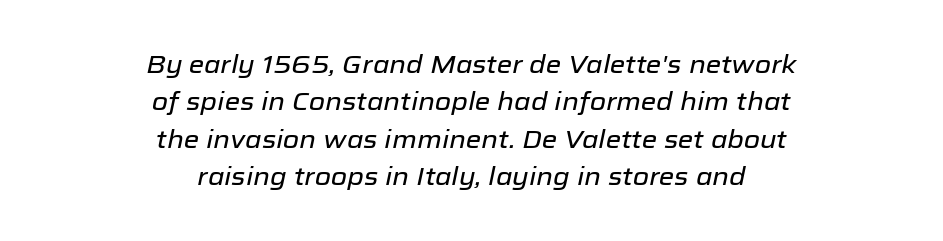
Q: Is the text italic (slanted)? A: Yes, it leans right by about 12 degrees.
Q: Is the text underlined? A: No.
Q: How is the paragraph aligned? A: Centered.
Q: Is the spacing between letters normal or unusually wide? A: Normal.
Q: Is the spacing between lines tight, normal or loose? A: Normal.
